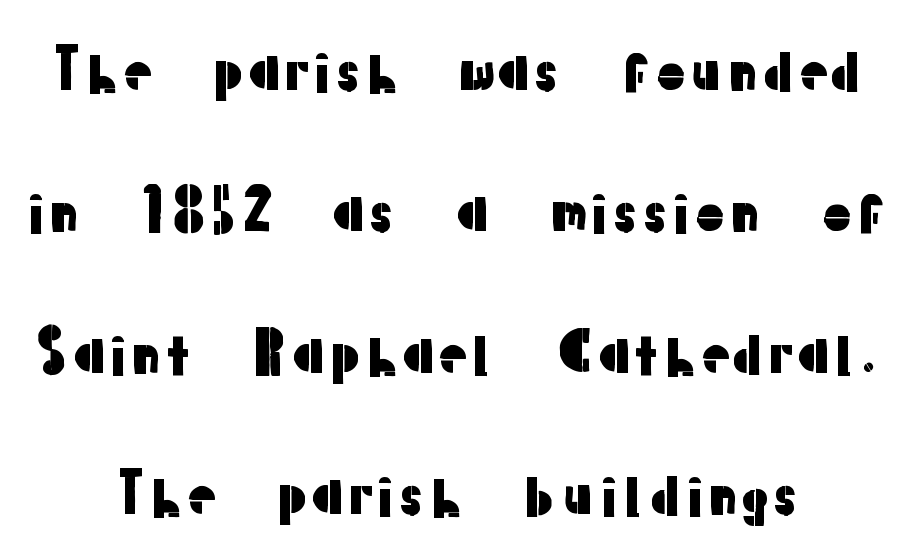
Nothing unusual about the tracking: characters are spaced as the font intends. Is there any slant? The stems are plumb. The glyphs are unaccompanied by any horizontal stroke below them. In terms of letterform style, serifs are entirely absent. The passage shown is typed in a proportional face where columns would drift.
